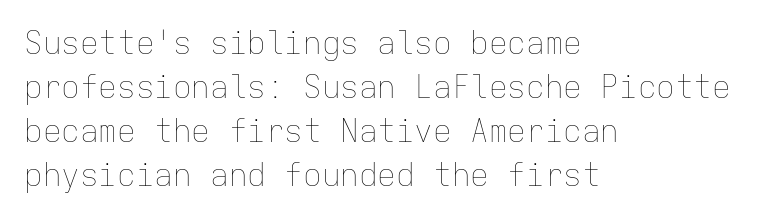
Q: Is the text bold? A: No.
Q: Is the text italic (slanted)? A: No, it is upright.
Q: Is the text underlined? A: No.
Q: How is the paragraph aligned? A: Left-aligned.
Q: Is the spacing between letters normal or unusually wide? A: Normal.
Q: Is the spacing between lines tight, normal or loose? A: Normal.
Q: Width (condensed, normal, or wide)? A: Normal.
Q: Stroke contrast? A: Low.
Q: x-height? A: Medium.
Q: Monospaced? A: Yes.
